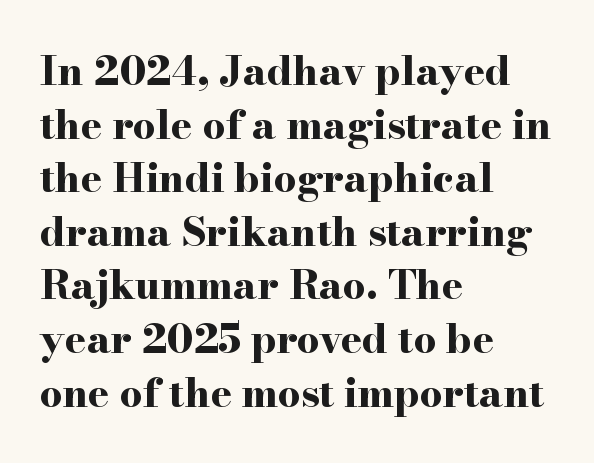
Q: Is the text bold? A: Yes.
Q: Is the text italic (slanted)? A: No, it is upright.
Q: Is the typeface a serif or a sans-serif typeface? A: Serif.
Q: Is the text underlined? A: No.
Q: How is the paragraph aligned? A: Left-aligned.
Q: Is the spacing between letters normal or unusually wide? A: Normal.
Q: Is the spacing between lines tight, normal or loose? A: Normal.
Q: Width (condensed, normal, or wide)? A: Wide.
Q: Stroke contrast? A: High.
Q: x-height? A: Small.
Q: Monospaced? A: No.
